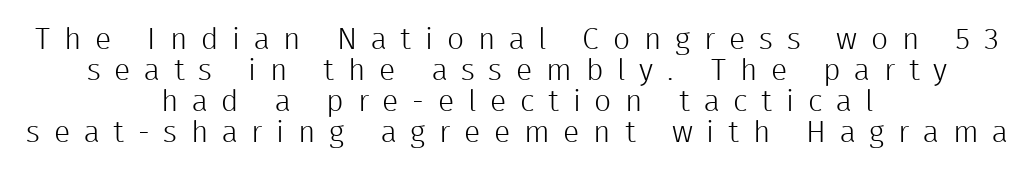
Q: Is the text bold? A: No.
Q: Is the text italic (slanted)? A: No, it is upright.
Q: Is the typeface a serif or a sans-serif typeface? A: Sans-serif.
Q: Is the text underlined? A: No.
Q: How is the paragraph aligned? A: Centered.
Q: Is the spacing between letters normal or unusually wide? A: Unusually wide.
Q: Is the spacing between lines tight, normal or loose? A: Tight.
Q: Width (condensed, normal, or wide)? A: Normal.
Q: Stroke contrast? A: Low.
Q: x-height? A: Medium.
Q: Monospaced? A: No.
